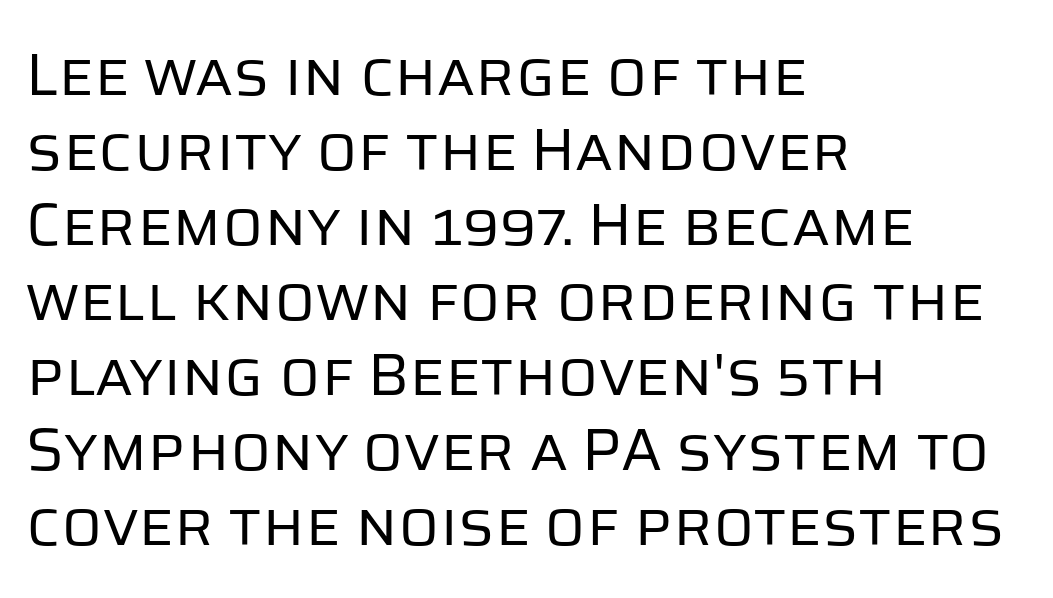
The image shows 60 px regular-weight sans-serif type, upright; set left-aligned, normal line spacing (1.25x), normal letter spacing, not underlined; low stroke contrast and a large x-height.
